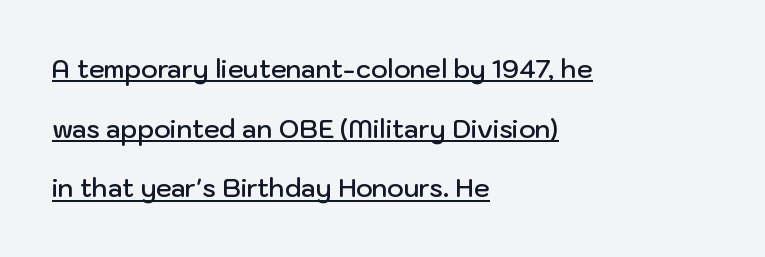
{"italic": "no", "bold": "semi", "underline": "yes", "align": "left", "line_spacing": "loose", "line_spacing_ratio": 2.39, "letter_spacing": "normal", "letter_spacing_em": 0.0, "glyph_px": 25}
